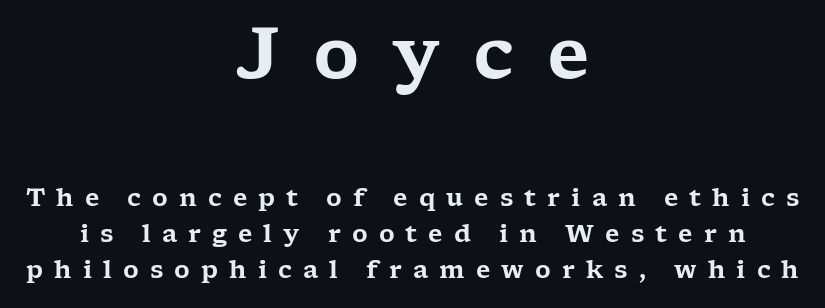
{"serif": "yes", "italic": "no", "width": "wide", "stroke_contrast": "low", "x_height": "medium", "monospaced": "no", "underline": "no", "align": "center", "line_spacing": "normal", "line_spacing_ratio": 1.51, "letter_spacing": "wide", "letter_spacing_em": 0.46, "larger_block": "first", "size_ratio": 2.96, "glyph_px": 71}
